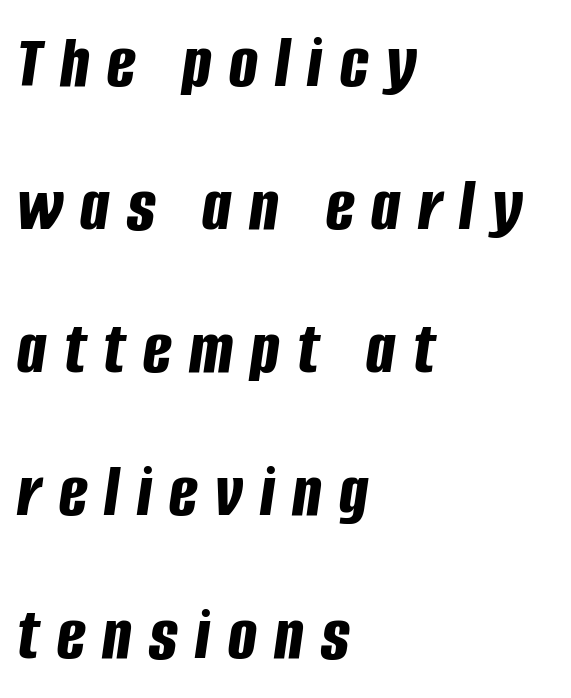
Every row of glyphs begins at an identical x-position on the left. The horizontal fit of the characters is loose and conspicuously gappy. Each row of text sits above clean, open space. Bold? Absolutely — the strokes are thick and heavy.
